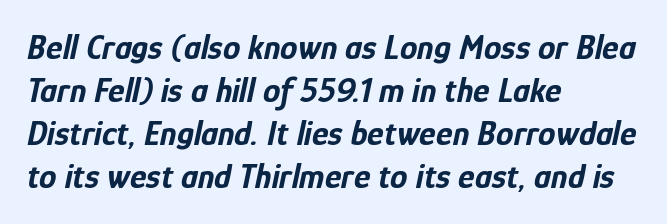
The image shows 35 px bold, condensed type, italic (leaning right); set left-aligned, line spacing 1.23x, normal letter spacing, not underlined; low stroke contrast and a medium x-height.
